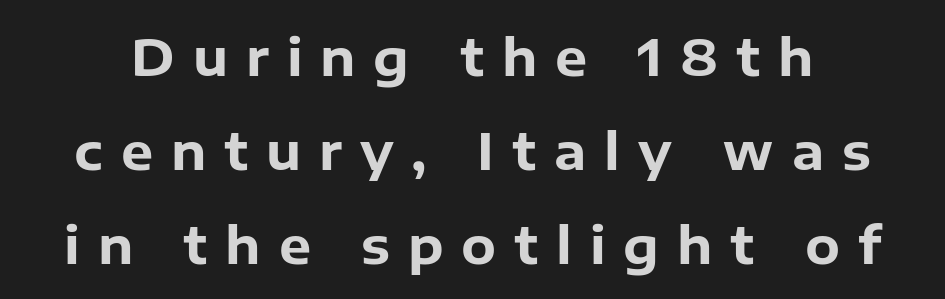
The image shows 51 px bold sans-serif type, upright; set line spacing 1.84x, unusually wide letter spacing (+0.35 em), not underlined; low stroke contrast and a medium x-height.
